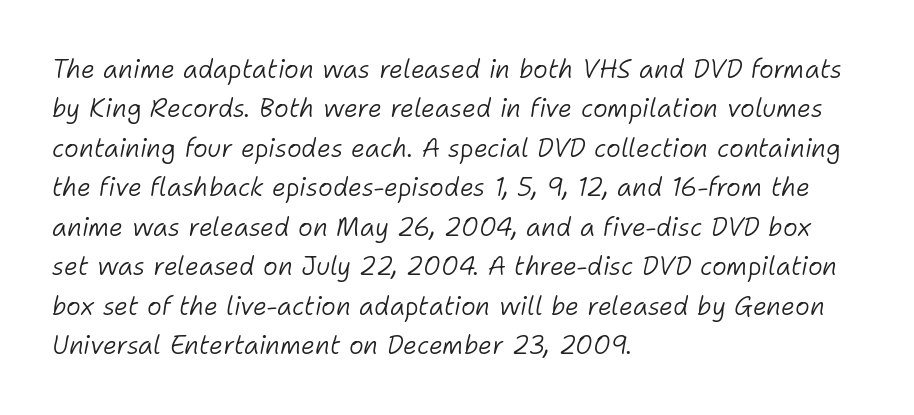
The image shows 25 px text type, italic (leaning right); set left-aligned, normal line spacing (1.58x), normal letter spacing, not underlined.
